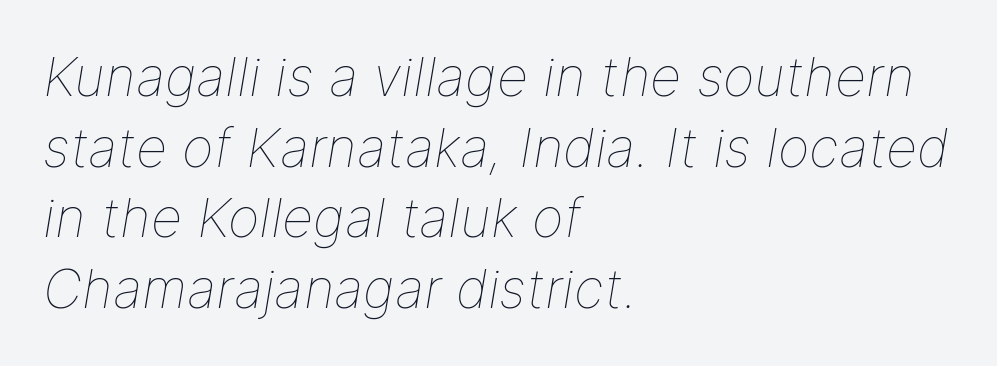
Q: Is the text bold? A: No.
Q: Is the text italic (slanted)? A: Yes, it leans right by about 9 degrees.
Q: Is the text underlined? A: No.
Q: How is the paragraph aligned? A: Left-aligned.
Q: Is the spacing between letters normal or unusually wide? A: Normal.
Q: Is the spacing between lines tight, normal or loose? A: Normal.
Q: Width (condensed, normal, or wide)? A: Normal.
Q: Stroke contrast? A: Low.
Q: x-height? A: Medium.
Q: Monospaced? A: No.
